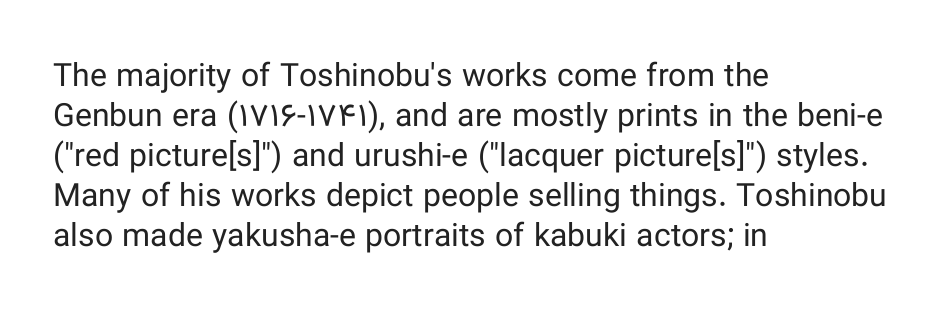
Q: Is the text bold? A: No.
Q: Is the text italic (slanted)? A: No, it is upright.
Q: Is the typeface a serif or a sans-serif typeface? A: Sans-serif.
Q: Is the text underlined? A: No.
Q: How is the paragraph aligned? A: Left-aligned.
Q: Is the spacing between letters normal or unusually wide? A: Normal.
Q: Is the spacing between lines tight, normal or loose? A: Normal.
Q: Width (condensed, normal, or wide)? A: Normal.
Q: Stroke contrast? A: Low.
Q: x-height? A: Medium.
Q: Monospaced? A: No.
